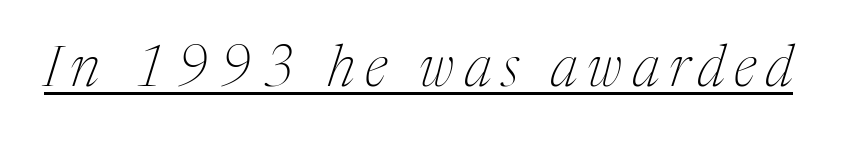
Q: Is the text bold? A: No.
Q: Is the text italic (slanted)? A: Yes, it leans right by about 17 degrees.
Q: Is the typeface a serif or a sans-serif typeface? A: Serif.
Q: Is the text underlined? A: Yes.
Q: Width (condensed, normal, or wide)? A: Normal.
Q: Stroke contrast? A: Medium.
Q: x-height? A: Medium.
Q: Monospaced? A: No.
